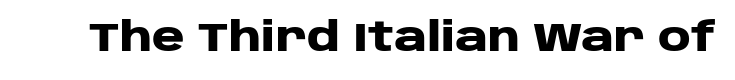
Q: Is the text bold? A: Yes.
Q: Is the text italic (slanted)? A: No, it is upright.
Q: Is the typeface a serif or a sans-serif typeface? A: Sans-serif.
Q: Is the text underlined? A: No.
Q: Is the spacing between letters normal or unusually wide? A: Normal.
Q: Width (condensed, normal, or wide)? A: Wide.
Q: Stroke contrast? A: Low.
Q: x-height? A: Large.
Q: Monospaced? A: No.
